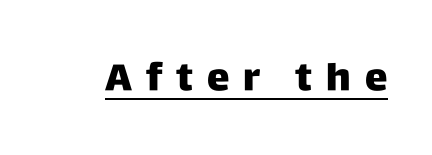
The image shows 38 px sans-serif type, upright; set unusually wide letter spacing (+0.37 em), underlined; low stroke contrast and a large x-height.
